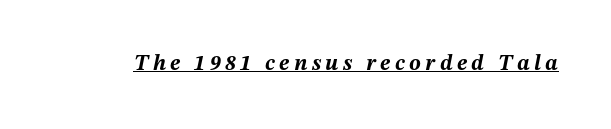
{"italic": "yes", "lean": "right", "slant_degrees": 12, "bold": "yes", "underline": "yes", "letter_spacing": "wide", "letter_spacing_em": 0.2, "glyph_px": 22}
